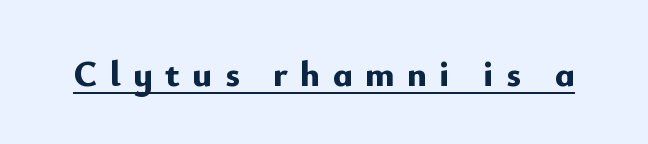
{"serif": "no", "italic": "no", "bold": "yes", "weight": "bold", "width": "normal", "stroke_contrast": "low", "x_height": "small", "monospaced": "no", "underline": "yes", "letter_spacing": "wide", "letter_spacing_em": 0.33, "glyph_px": 37}
